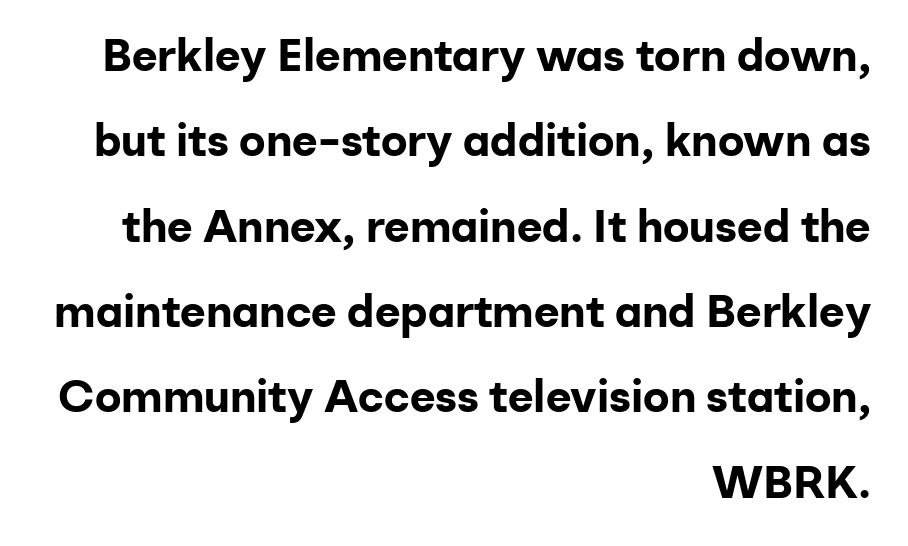
{"serif": "no", "italic": "no", "bold": "yes", "weight": "bold", "width": "normal", "stroke_contrast": "low", "x_height": "medium", "monospaced": "no", "underline": "no", "align": "right", "line_spacing": "loose", "line_spacing_ratio": 1.94, "letter_spacing": "normal", "letter_spacing_em": 0.0, "glyph_px": 44}
